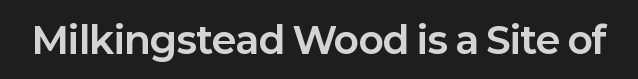
{"serif": "no", "italic": "no", "bold": "yes", "weight": "bold", "width": "normal", "stroke_contrast": "low", "x_height": "medium", "monospaced": "no", "underline": "no", "letter_spacing": "normal", "letter_spacing_em": 0.0, "glyph_px": 37}
